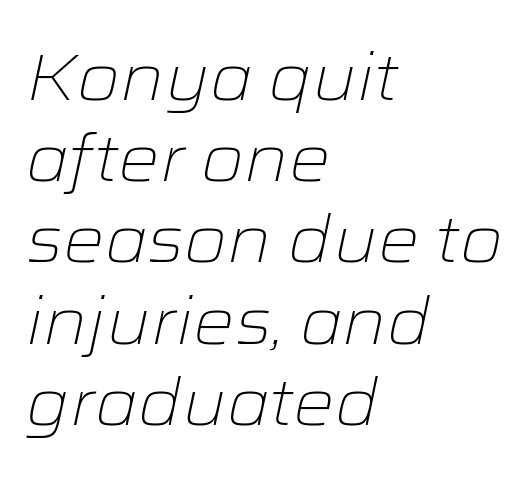
The paragraph shown leans on its left margin. Italic? Definitely — the glyphs are oblique. Is the stroke heavy? The answer is a plain regular-or-lighter. The face used here is proportionally spaced, like ordinary book or web type. This rendering leaves character spacing at its baseline value.
